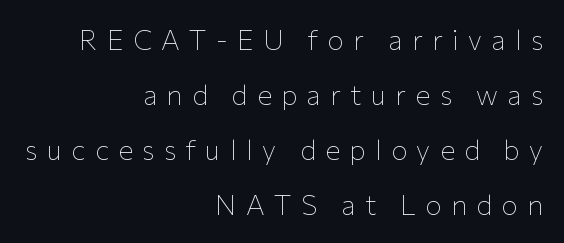
The rendering uses natural spacing where letterforms have individual widths. The strokes are not fattened; the text isn't bold. The rendering uses a large line-height, opening up the rows. The specimen omits any rule beneath the text block's lines. Ascenders rise straight up at ninety degrees.
